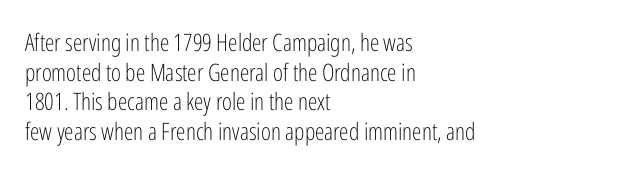
{"italic": "no", "bold": "no", "underline": "no", "align": "left", "line_spacing_ratio": 1.23, "letter_spacing": "normal", "letter_spacing_em": 0.0, "glyph_px": 24}
